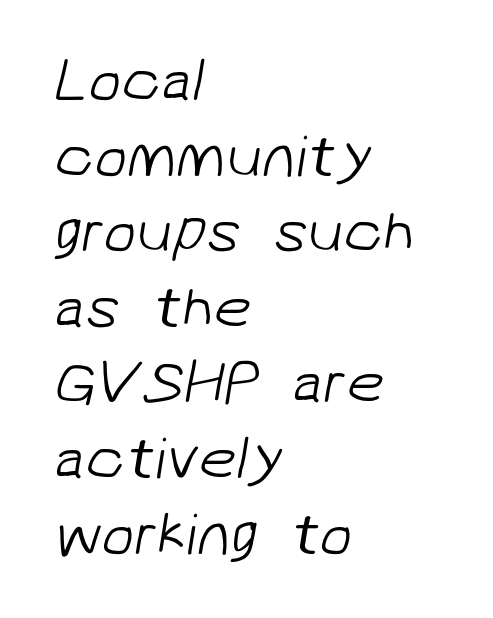
{"serif": "no", "bold": "no", "weight": "light", "width": "normal", "stroke_contrast": "low", "x_height": "medium", "monospaced": "no", "underline": "no", "align": "left", "line_spacing": "normal", "line_spacing_ratio": 1.26, "letter_spacing": "normal", "letter_spacing_em": 0.0, "glyph_px": 60}
